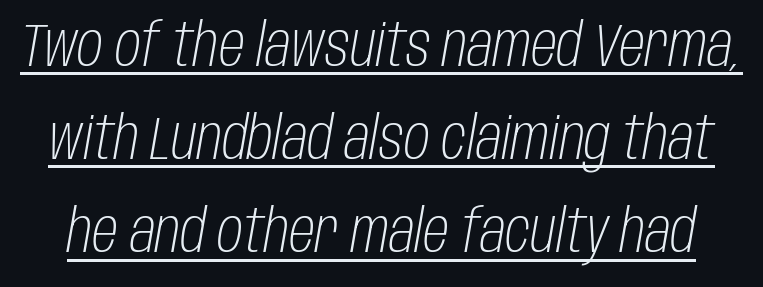
Q: Is the text bold? A: No.
Q: Is the text italic (slanted)? A: Yes, it leans right by about 10 degrees.
Q: Is the text underlined? A: Yes.
Q: Is the spacing between letters normal or unusually wide? A: Normal.
Q: Is the spacing between lines tight, normal or loose? A: Normal.
Q: Width (condensed, normal, or wide)? A: Condensed.
Q: Stroke contrast? A: Low.
Q: x-height? A: Large.
Q: Monospaced? A: No.
